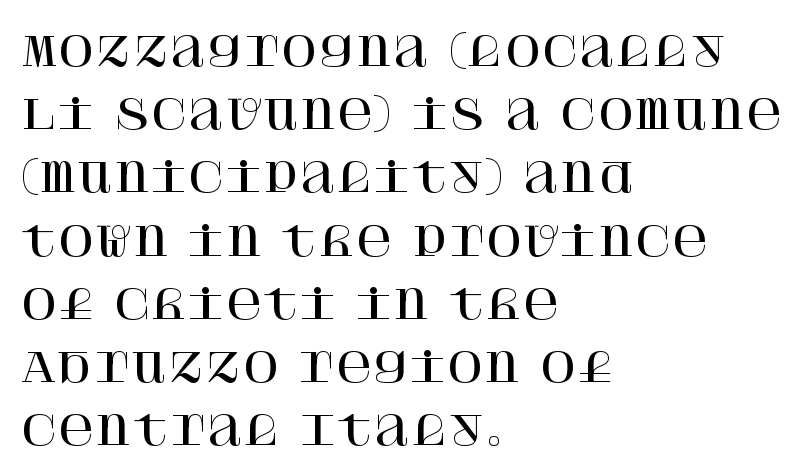
Is the block centered? No — it sits flush against the left margin. Horizontal bands of white between lines are of average thickness. The passage shown is not underscored anywhere. Stroke terminals: seriffed.
